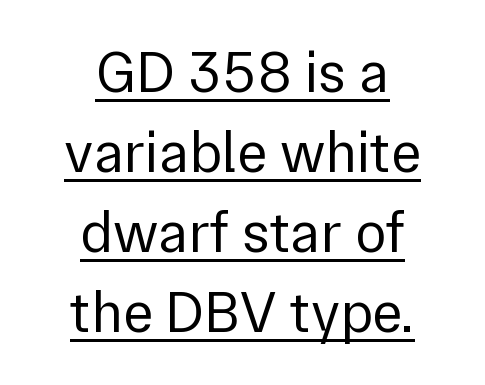
{"serif": "no", "italic": "no", "bold": "no", "weight": "regular", "width": "normal", "stroke_contrast": "low", "x_height": "medium", "monospaced": "no", "underline": "yes", "align": "center", "line_spacing": "normal", "line_spacing_ratio": 1.38, "letter_spacing": "normal", "letter_spacing_em": 0.0, "glyph_px": 58}
